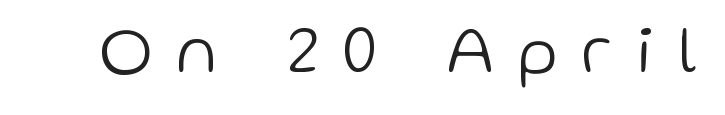
{"serif": "no", "italic": "no", "bold": "no", "weight": "light", "width": "normal", "stroke_contrast": "low", "x_height": "medium", "monospaced": "no", "underline": "no", "letter_spacing": "wide", "letter_spacing_em": 0.37, "glyph_px": 68}
